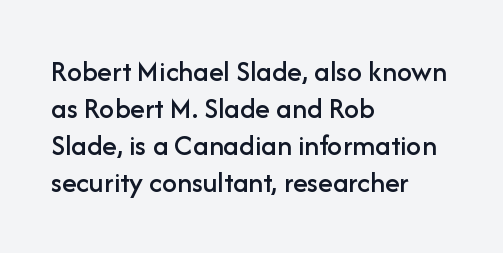
Q: Is the text italic (slanted)? A: No, it is upright.
Q: Is the typeface a serif or a sans-serif typeface? A: Sans-serif.
Q: Is the text underlined? A: No.
Q: How is the paragraph aligned? A: Left-aligned.
Q: Is the spacing between letters normal or unusually wide? A: Normal.
Q: Width (condensed, normal, or wide)? A: Normal.
Q: Stroke contrast? A: Low.
Q: x-height? A: Medium.
Q: Monospaced? A: No.
